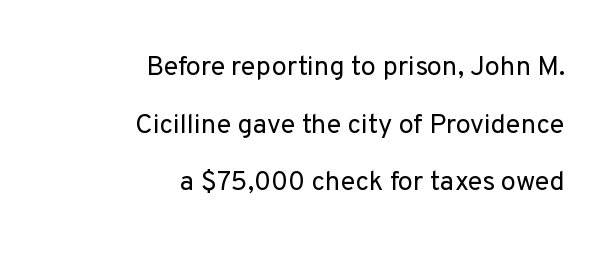
{"italic": "no", "bold": "no", "underline": "no", "align": "right", "line_spacing": "loose", "line_spacing_ratio": 2.13, "letter_spacing": "normal", "letter_spacing_em": 0.0, "glyph_px": 27}
